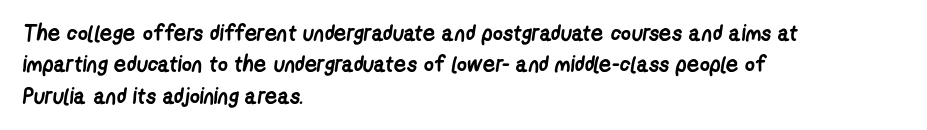
Students, this is bold: see how much ink each stroke carries. A typesetter would call this leading conventional body-copy spacing. A classic flush-left, rag-right setting is used for this passage. Does extra space separate the letters? No, they use regular spacing.
